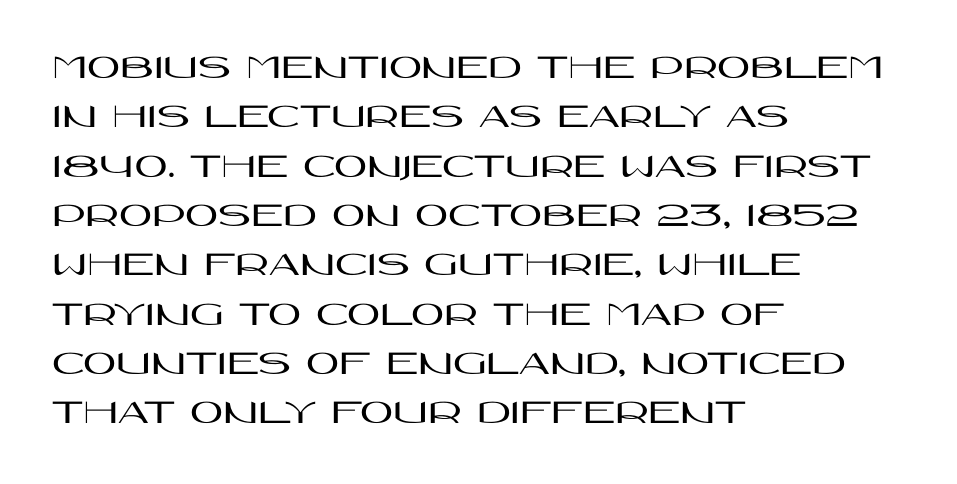
The image shows 36 px wide sans-serif type, upright; set left-aligned, normal line spacing (1.37x), normal letter spacing, not underlined; high stroke contrast and a large x-height.
